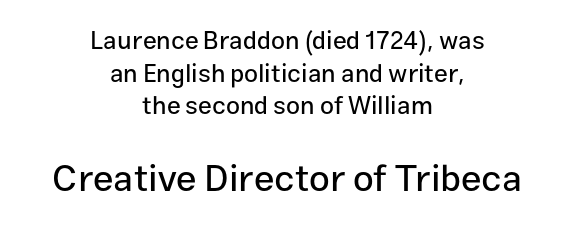
The characters display no serif detailing; their extremities are plain. The face used here appears at its bigger size in the lower chunk. Think of a printed novel: that variable character pitch is what you see here. When letters stand straight like this, we call the style roman or upright. Honestly, the row spacing looks completely unremarkable.
